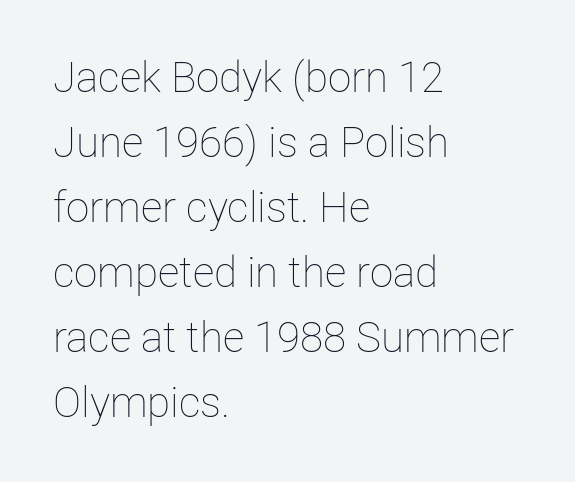
Q: Is the text bold? A: No.
Q: Is the text italic (slanted)? A: No, it is upright.
Q: Is the text underlined? A: No.
Q: How is the paragraph aligned? A: Left-aligned.
Q: Is the spacing between letters normal or unusually wide? A: Normal.
Q: Is the spacing between lines tight, normal or loose? A: Normal.
Q: Width (condensed, normal, or wide)? A: Normal.
Q: Stroke contrast? A: Low.
Q: x-height? A: Medium.
Q: Monospaced? A: No.
